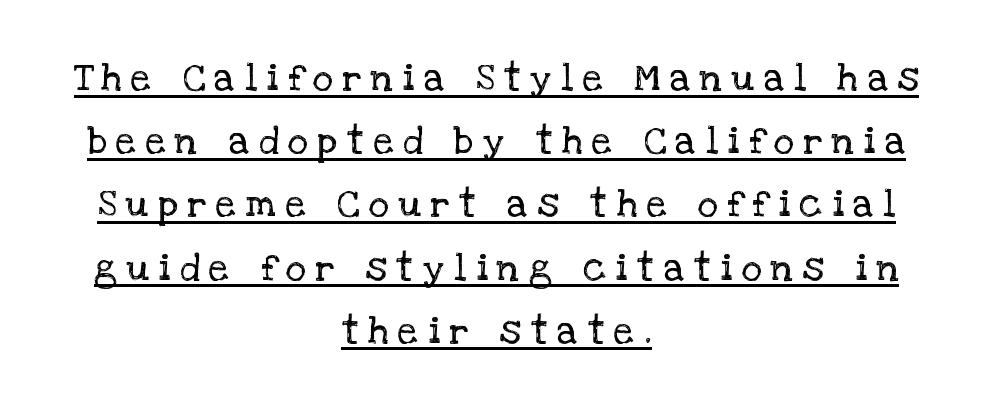
Q: Is the text bold? A: No.
Q: Is the text italic (slanted)? A: No, it is upright.
Q: Is the typeface a serif or a sans-serif typeface? A: Serif.
Q: Is the text underlined? A: Yes.
Q: How is the paragraph aligned? A: Centered.
Q: Is the spacing between letters normal or unusually wide? A: Unusually wide.
Q: Is the spacing between lines tight, normal or loose? A: Normal.
Q: Width (condensed, normal, or wide)? A: Normal.
Q: Stroke contrast? A: Low.
Q: x-height? A: Large.
Q: Monospaced? A: No.
